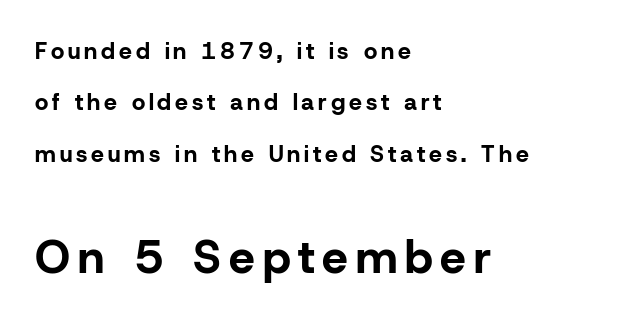
The image shows 46 px bold sans-serif type, upright; set left-aligned, loose line spacing (2.23x), not underlined; the second (bottom) block is 2.0x larger; low stroke contrast and a medium x-height.
